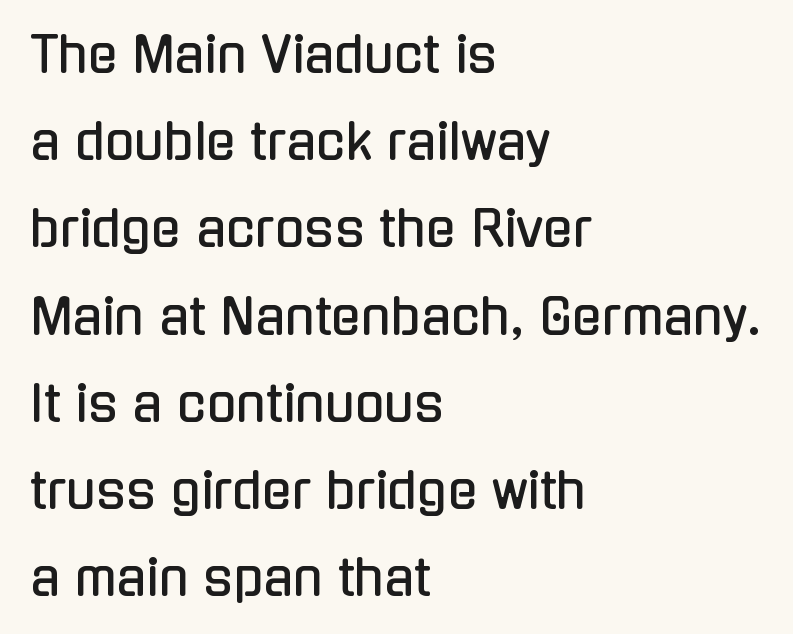
Q: Is the text italic (slanted)? A: No, it is upright.
Q: Is the typeface a serif or a sans-serif typeface? A: Sans-serif.
Q: Is the text underlined? A: No.
Q: How is the paragraph aligned? A: Left-aligned.
Q: Is the spacing between letters normal or unusually wide? A: Normal.
Q: Width (condensed, normal, or wide)? A: Condensed.
Q: Stroke contrast? A: Low.
Q: x-height? A: Medium.
Q: Monospaced? A: No.
